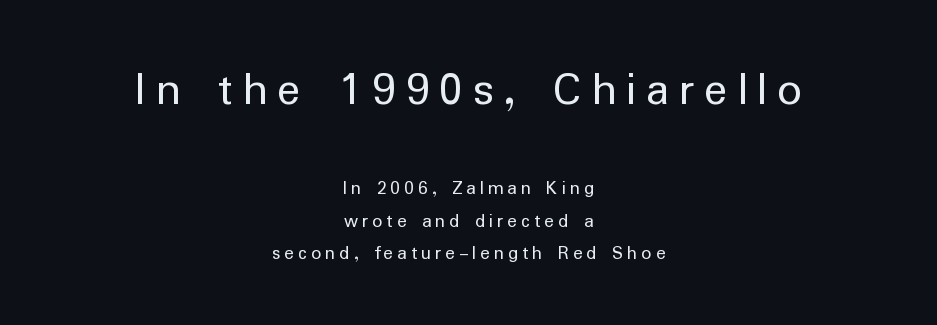
No chunkiness to these letters — they're not bold. The vertical gap from one line to the next is medium. One-word summary of the alignment: center. No word sits above an underline. The type sits square on the baseline with zero lean. Grotesque or geometric, the face here clearly has no serifs.
